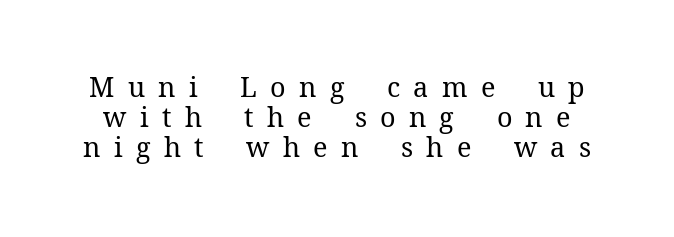
The image shows 27 px text type, upright; set centered, tight line spacing (1.11x), unusually wide letter spacing (+0.49 em), not underlined.
